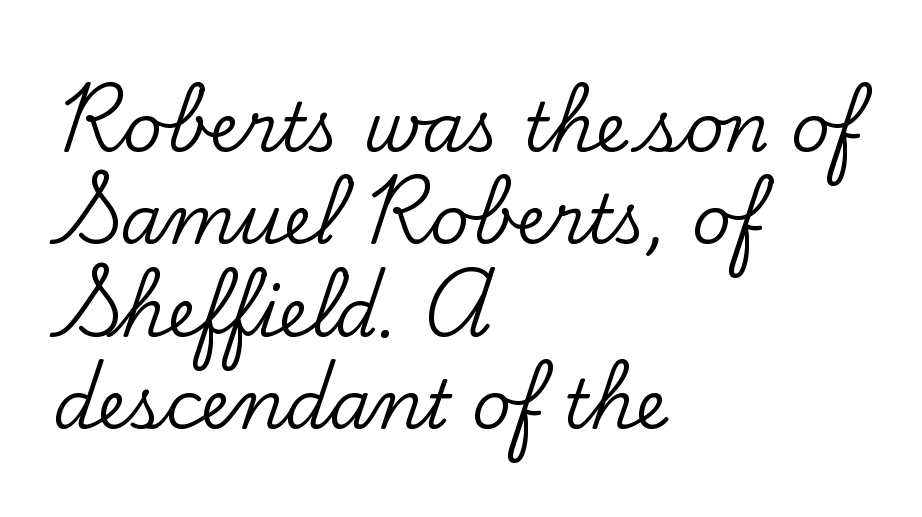
Is this a fixed-width face? No — the glyphs have proportional, varying widths. I'd call this a serif setting — the letters wear small feet. Reading down the block, your eye returns to a fixed left position each line. Evenly set lines give the paragraph a standard silhouette.
